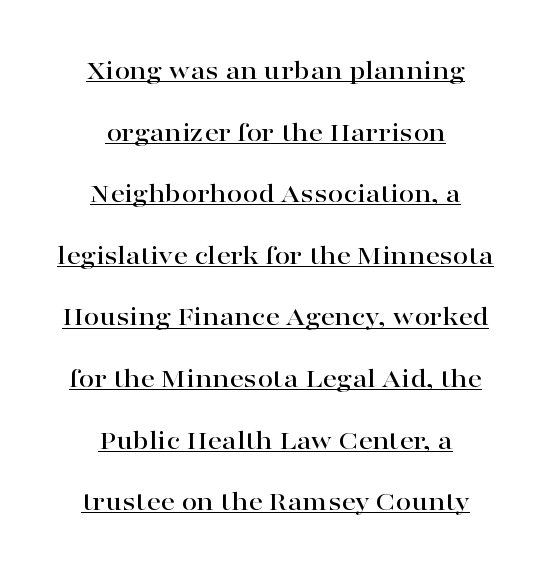
Q: Is the text italic (slanted)? A: No, it is upright.
Q: Is the typeface a serif or a sans-serif typeface? A: Serif.
Q: Is the text underlined? A: Yes.
Q: How is the paragraph aligned? A: Centered.
Q: Is the spacing between letters normal or unusually wide? A: Normal.
Q: Is the spacing between lines tight, normal or loose? A: Loose.
Q: Width (condensed, normal, or wide)? A: Wide.
Q: Stroke contrast? A: High.
Q: x-height? A: Medium.
Q: Monospaced? A: No.
